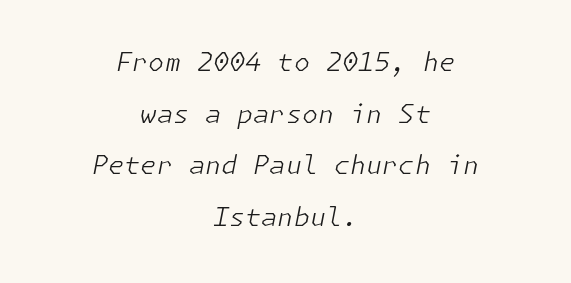
The specimen reads as italic at a glance. Typeset on center — no edge is straight. The specimen omits any rule beneath the text block's lines. No letter is thick-stroked: the sample isn't bold. The rendering keeps characters at their native spacing.
